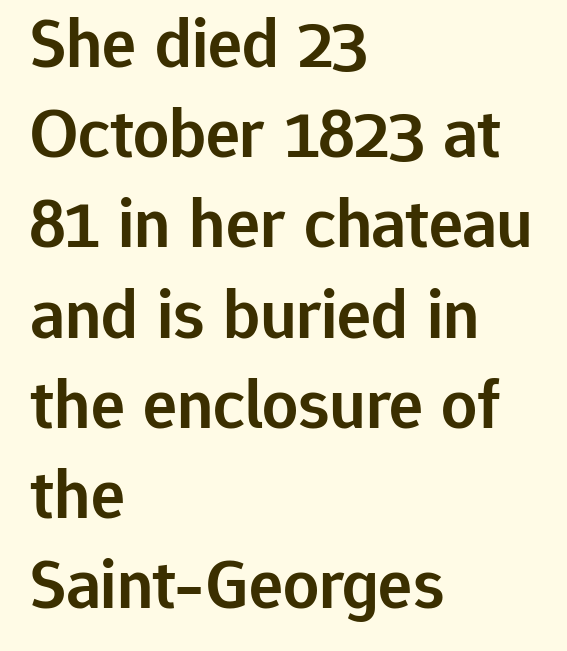
The image shows 71 px semibold sans-serif type, upright; set left-aligned, normal line spacing (1.27x), normal letter spacing, not underlined; low stroke contrast and a medium x-height.
